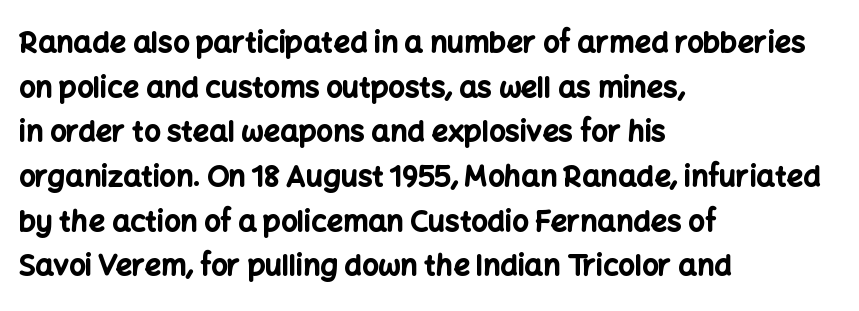
{"serif": "no", "italic": "no", "bold": "yes", "weight": "bold", "width": "normal", "stroke_contrast": "low", "x_height": "medium", "monospaced": "no", "underline": "no", "align": "left", "line_spacing": "normal", "line_spacing_ratio": 1.54, "letter_spacing": "normal", "letter_spacing_em": 0.0, "glyph_px": 29}
